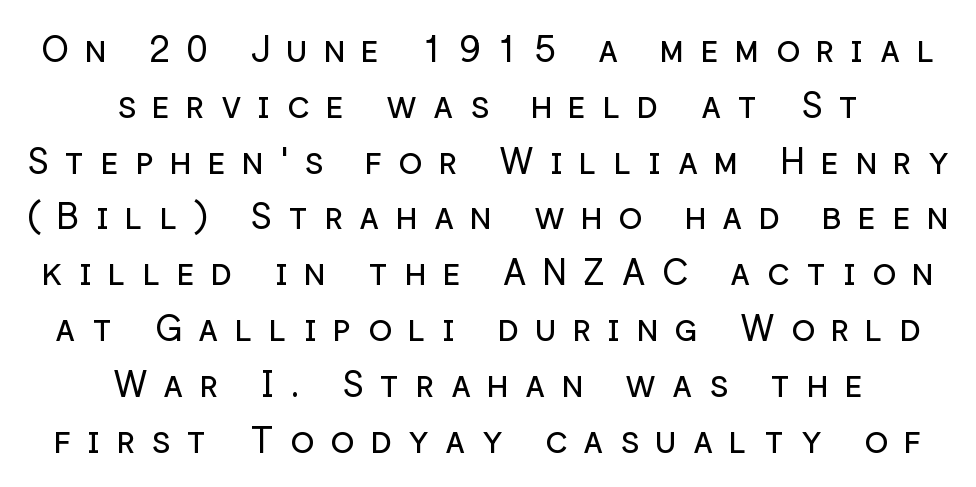
The lines in this sample share a center point and differ in where they start and stop. Letter spacing: wide. The passage shown is typed in a proportional face where columns would drift. The passage shown stacks its lines at a standard gap. The typeface has the unassuming heft of standard copy or less. When letters stand straight like this, we call the style roman or upright.
